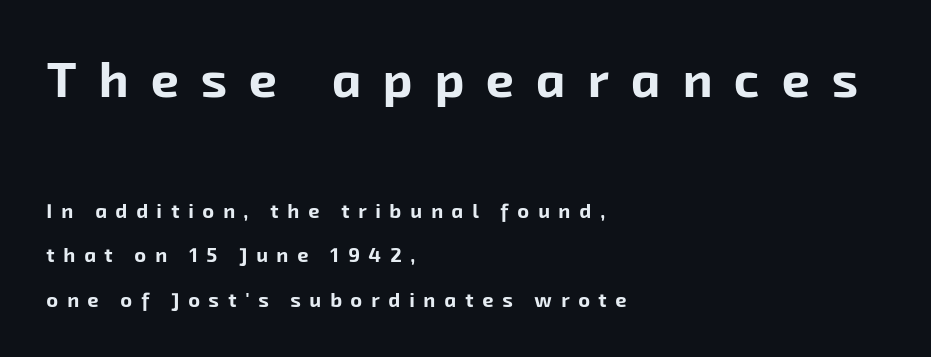
{"serif": "no", "bold": "yes", "weight": "bold", "width": "normal", "stroke_contrast": "low", "x_height": "medium", "monospaced": "no", "underline": "no", "align": "left", "line_spacing": "loose", "line_spacing_ratio": 2.22, "letter_spacing": "wide", "letter_spacing_em": 0.44, "larger_block": "first", "size_ratio": 2.5, "glyph_px": 50}
